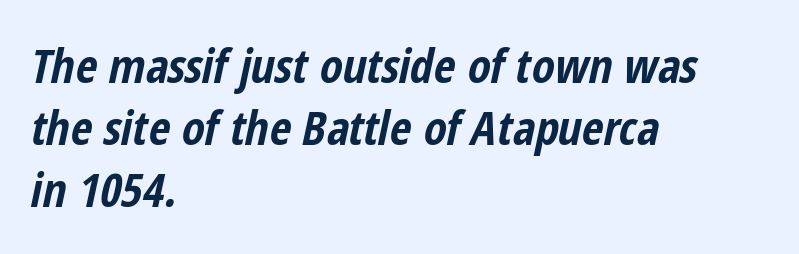
Clear beneath every line of the passage. The passage shown leans; its letterforms are oblique. Character widths vary here, with narrow letters taking less room than wide ones. Emphasis by weight is at full strength: bold. One-word summary of the alignment: left. Compared with typical body copy, the letter spacing here is the same.
